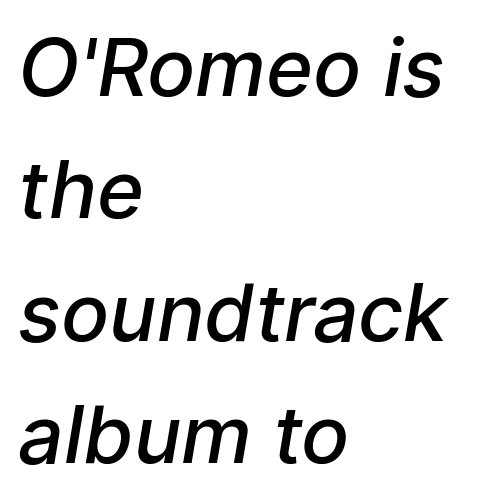
The image shows 80 px semibold sans-serif type; set left-aligned, normal line spacing (1.53x), normal letter spacing, not underlined; low stroke contrast and a medium x-height.
